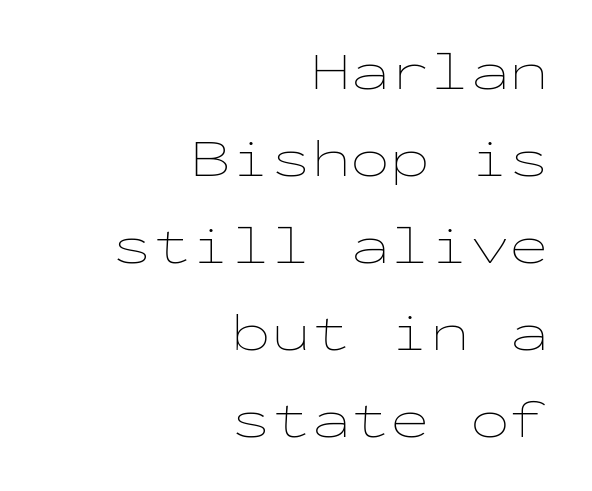
Check the space under the baseline: it is left empty. Every character here occupies the same horizontal width, giving the sample a typewriter-like rhythm. Notice how the passage keeps a crisp vertical edge on the right only. Is there any slant? The stems are plumb. There is no visible air inserted between adjacent glyphs.
